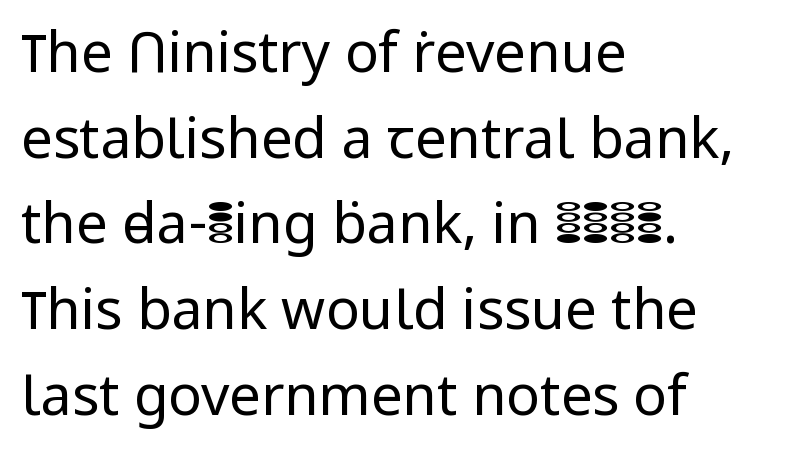
The image shows 56 px regular-weight sans-serif type, upright; set left-aligned, normal line spacing (1.53x), normal letter spacing, not underlined; low stroke contrast and a medium x-height.
